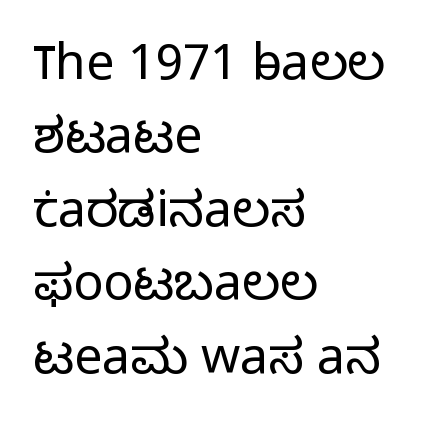
Serif or sans? Sans — the stroke terminals are bare. Letter spacing: default. You could not count columns in this text — the font is proportionally spaced. What's the leading like? Ordinary, nothing unusual.
